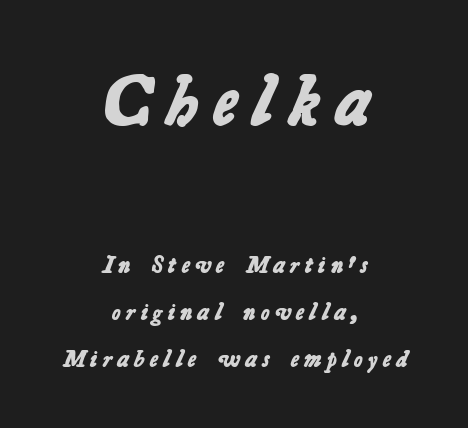
{"serif": "no", "bold": "yes", "weight": "bold", "width": "normal", "stroke_contrast": "low", "x_height": "medium", "monospaced": "no", "underline": "no", "align": "center", "line_spacing": "loose", "line_spacing_ratio": 1.95, "letter_spacing": "wide", "letter_spacing_em": 0.22, "larger_block": "first", "size_ratio": 2.96, "glyph_px": 71}
